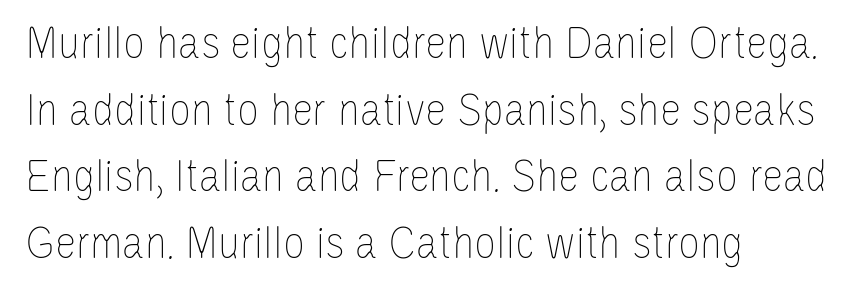
Q: Is the text bold? A: No.
Q: Is the text italic (slanted)? A: No, it is upright.
Q: Is the text underlined? A: No.
Q: How is the paragraph aligned? A: Left-aligned.
Q: Is the spacing between letters normal or unusually wide? A: Normal.
Q: Is the spacing between lines tight, normal or loose? A: Normal.
Q: Width (condensed, normal, or wide)? A: Condensed.
Q: Stroke contrast? A: Low.
Q: x-height? A: Large.
Q: Monospaced? A: No.
